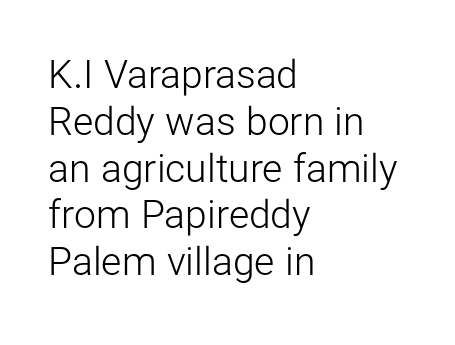
{"serif": "no", "italic": "no", "bold": "no", "weight": "light", "width": "normal", "stroke_contrast": "low", "x_height": "medium", "monospaced": "no", "underline": "no", "align": "left", "line_spacing_ratio": 1.2, "letter_spacing": "normal", "letter_spacing_em": 0.0, "glyph_px": 39}
